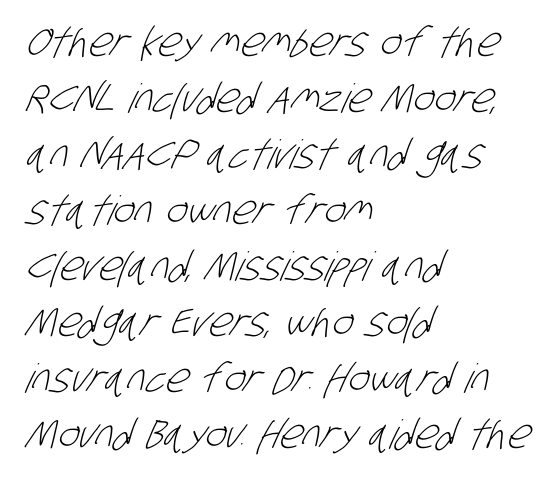
The image shows 40 px light, condensed sans-serif type; set left-aligned, normal line spacing (1.4x), normal letter spacing, not underlined; low stroke contrast and a large x-height.
